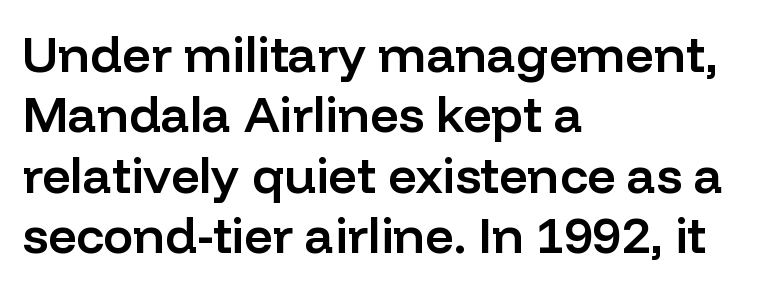
These lines were composed using upright roman letters. Each letter keeps its own natural width here, so spacing adapts to shape. This is the in-between weight designers call semibold or demi. Is the letter spacing exaggerated? No — it looks like the ordinary default. Does the copy run flush right? No — it runs flush left.
